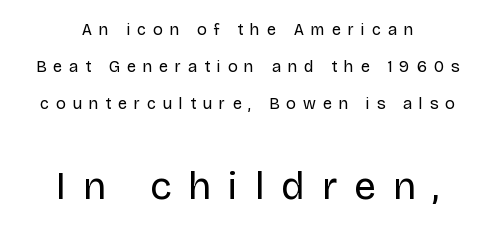
Q: Is the text bold? A: No.
Q: Is the text italic (slanted)? A: No, it is upright.
Q: Is the typeface a serif or a sans-serif typeface? A: Sans-serif.
Q: Is the text underlined? A: No.
Q: How is the paragraph aligned? A: Centered.
Q: Is the spacing between letters normal or unusually wide? A: Unusually wide.
Q: Is the spacing between lines tight, normal or loose? A: Loose.
Q: Which block of text is set in a larger size, the first (top) or the second (bottom)? A: The second (bottom) one.
Q: Width (condensed, normal, or wide)? A: Normal.
Q: Stroke contrast? A: Low.
Q: x-height? A: Large.
Q: Monospaced? A: No.
